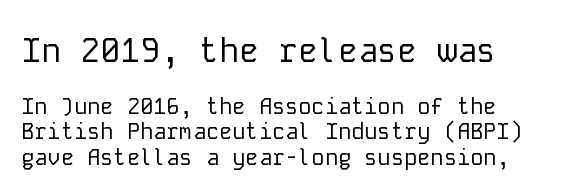
Q: Is the text bold? A: No.
Q: Is the text italic (slanted)? A: No, it is upright.
Q: Is the typeface a serif or a sans-serif typeface? A: Sans-serif.
Q: Is the text underlined? A: No.
Q: How is the paragraph aligned? A: Left-aligned.
Q: Is the spacing between letters normal or unusually wide? A: Normal.
Q: Which block of text is set in a larger size, the first (top) or the second (bottom)? A: The first (top) one.
Q: Width (condensed, normal, or wide)? A: Normal.
Q: Stroke contrast? A: Low.
Q: x-height? A: Medium.
Q: Monospaced? A: Yes.
